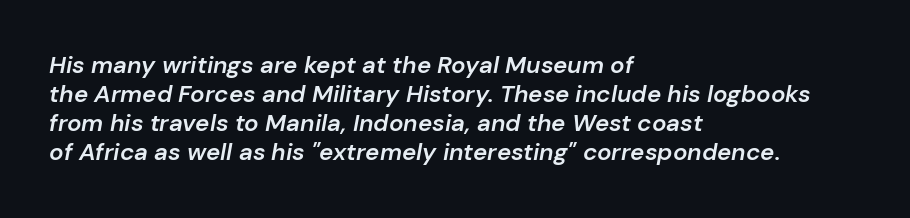
Characters follow at the spacing the type designer built in. Honestly, there is no underline to notice here at all. Italic? Definitely — the glyphs are oblique. Where is the straight margin? On the left. Firm but not heavy-handed strokes: this text is semibold.
